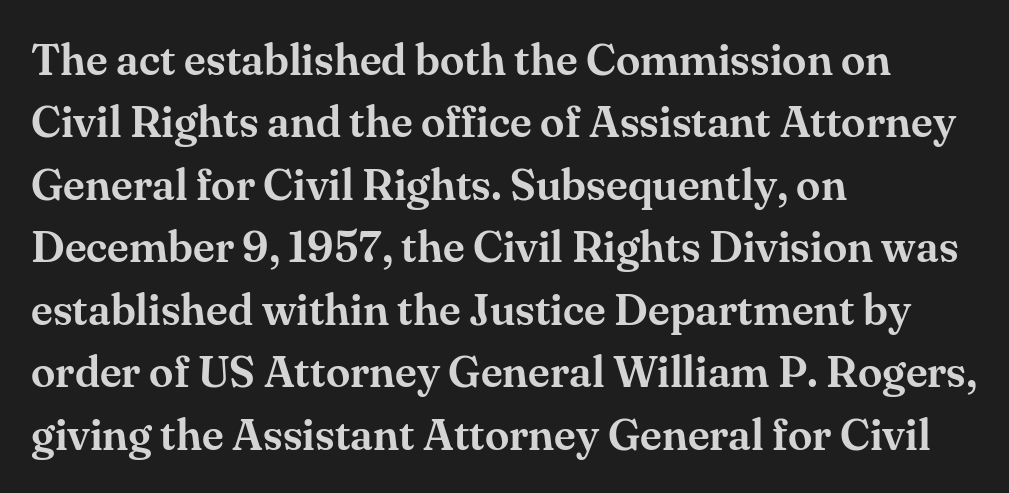
Q: Is the text italic (slanted)? A: No, it is upright.
Q: Is the typeface a serif or a sans-serif typeface? A: Serif.
Q: Is the text underlined? A: No.
Q: How is the paragraph aligned? A: Left-aligned.
Q: Is the spacing between letters normal or unusually wide? A: Normal.
Q: Is the spacing between lines tight, normal or loose? A: Normal.
Q: Width (condensed, normal, or wide)? A: Normal.
Q: Stroke contrast? A: Medium.
Q: x-height? A: Small.
Q: Monospaced? A: No.
